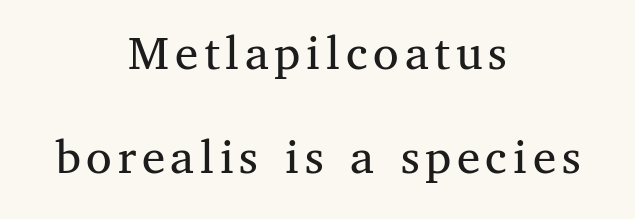
The image shows 52 px regular-weight serif type, upright; set centered, loose line spacing (2.0x), not underlined; medium stroke contrast and a medium x-height.
